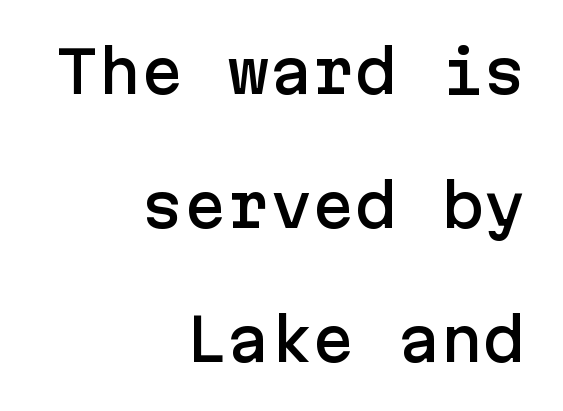
Short and long lines alike share a common ending point at right. The font family rendered here belongs to the sans-serif group. Clear beneath every line of the passage. In terms of posture, this sample is upright. This rendering leaves character spacing at its baseline value.
